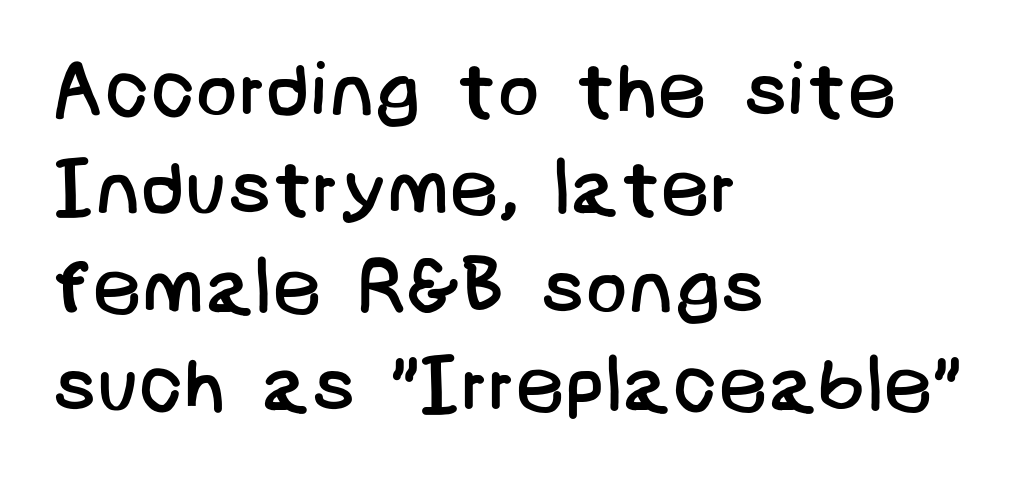
The image shows 78 px regular-weight sans-serif type; set left-aligned, normal line spacing (1.26x), normal letter spacing, not underlined; low stroke contrast and a large x-height.
